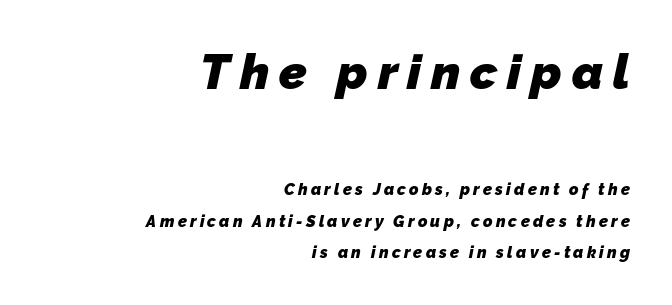
{"serif": "no", "bold": "yes", "weight": "heavy", "width": "normal", "stroke_contrast": "low", "x_height": "medium", "monospaced": "no", "underline": "no", "align": "right", "line_spacing": "loose", "line_spacing_ratio": 1.99, "letter_spacing": "wide", "letter_spacing_em": 0.2, "larger_block": "first", "size_ratio": 3.06, "glyph_px": 49}
